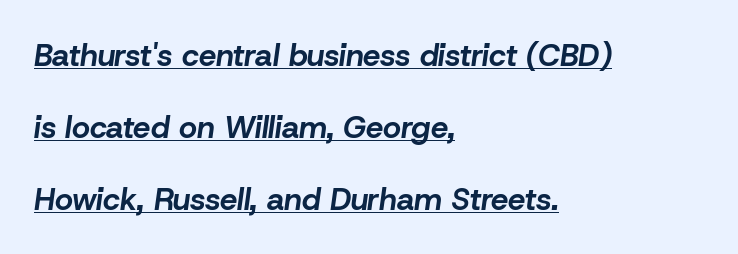
The image shows 31 px bold type, italic (leaning right); set left-aligned, loose line spacing (2.32x), normal letter spacing, underlined; low stroke contrast and a medium x-height.
